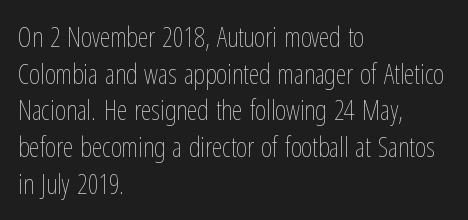
The image shows 27 px text type, upright; set left-aligned, normal line spacing (1.36x), normal letter spacing, not underlined.
